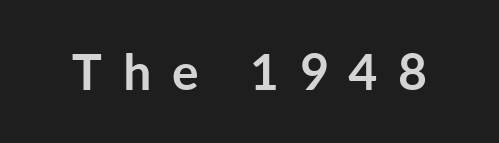
{"serif": "no", "italic": "no", "bold": "yes", "weight": "semibold", "width": "normal", "stroke_contrast": "low", "x_height": "medium", "monospaced": "no", "underline": "no", "letter_spacing": "wide", "letter_spacing_em": 0.41, "glyph_px": 50}
